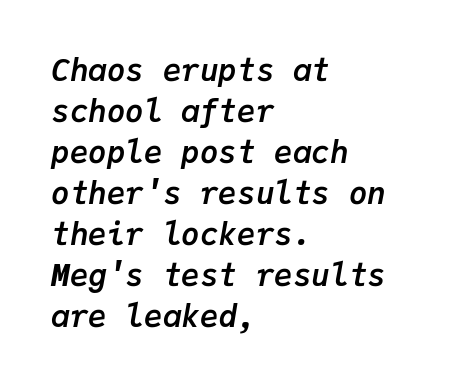
Each glyph is drawn with heavy, bold strokes. Alignment: flush left. Check the space under the baseline: it is left empty. Spacing verdict: monospaced, one width for all characters. Designer's note — italics engaged.
